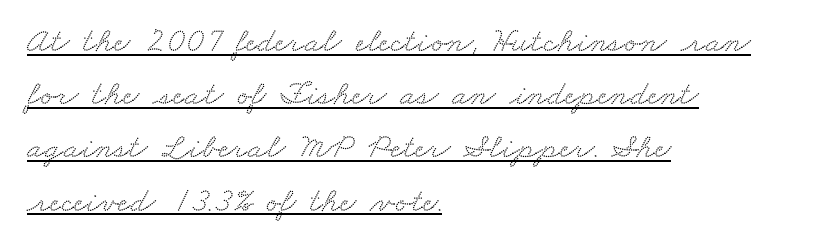
{"serif": "yes", "width": "wide", "stroke_contrast": "medium", "x_height": "small", "monospaced": "no", "underline": "yes", "align": "left", "line_spacing": "normal", "line_spacing_ratio": 1.52, "letter_spacing": "normal", "letter_spacing_em": 0.0, "glyph_px": 35}
